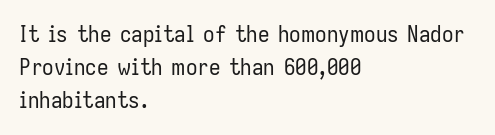
{"italic": "no", "bold": "no", "underline": "no", "align": "left", "line_spacing": "normal", "line_spacing_ratio": 1.44, "letter_spacing": "normal", "letter_spacing_em": 0.0, "glyph_px": 23}
